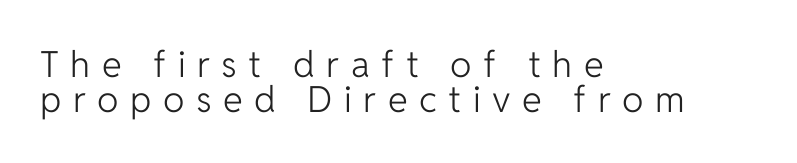
The image shows 36 px light sans-serif type, upright; set left-aligned, tight line spacing (0.96x), unusually wide letter spacing (+0.32 em), not underlined; low stroke contrast and a medium x-height.
